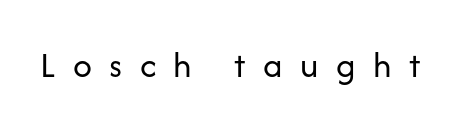
Vertical stems look standard width or narrower in stroke. Italic: no, the glyphs are upright roman. This sample has the flowing, uneven cadence of proportional lettering. Descenders are the only things crossing below the line. Nothing sits at the stroke ends, so this counts as sans-serif.
